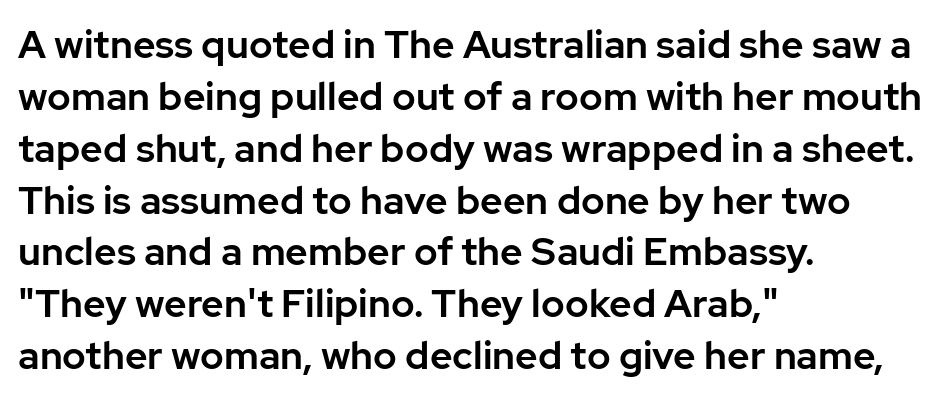
{"serif": "no", "italic": "no", "width": "normal", "stroke_contrast": "low", "x_height": "medium", "monospaced": "no", "underline": "no", "align": "left", "line_spacing": "normal", "line_spacing_ratio": 1.33, "letter_spacing": "normal", "letter_spacing_em": 0.0, "glyph_px": 39}
